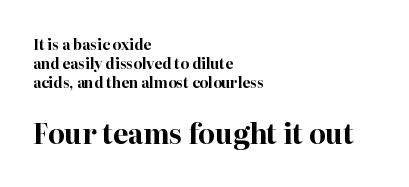
{"italic": "no", "bold": "yes", "underline": "no", "align": "left", "line_spacing": "normal", "line_spacing_ratio": 1.37, "letter_spacing": "normal", "letter_spacing_em": 0.0, "larger_block": "second", "size_ratio": 1.93, "glyph_px": 27}
